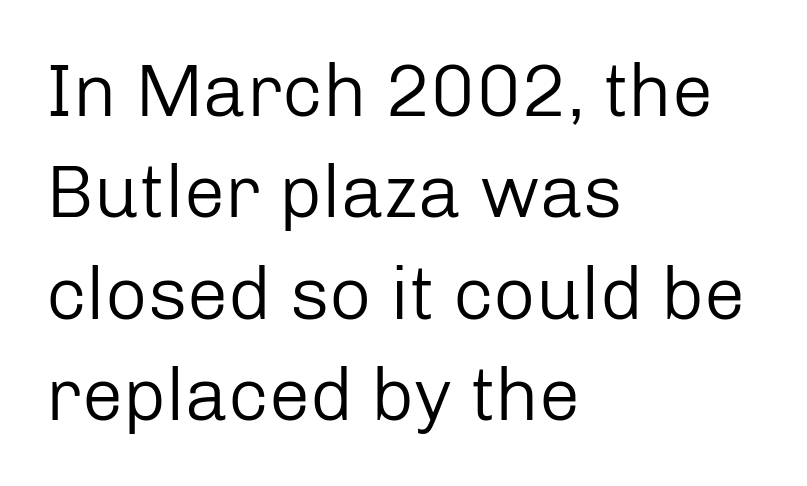
Visually the block forms a straight wall on the left and a jagged coastline on the right. The rendering uses natural spacing where letterforms have individual widths. A typesetter would call this leading conventional body-copy spacing. The foot of each line stays bare and open. Nope, no serifs anywhere on these letters. Students, note that the glyphs here touch the page at normal intervals.
